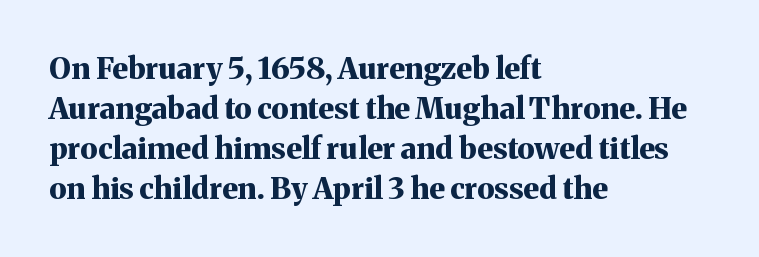
{"serif": "yes", "italic": "no", "bold": "yes", "weight": "bold", "width": "normal", "stroke_contrast": "medium", "x_height": "medium", "monospaced": "no", "underline": "no", "align": "left", "line_spacing": "normal", "line_spacing_ratio": 1.33, "letter_spacing": "normal", "letter_spacing_em": 0.0, "glyph_px": 30}
